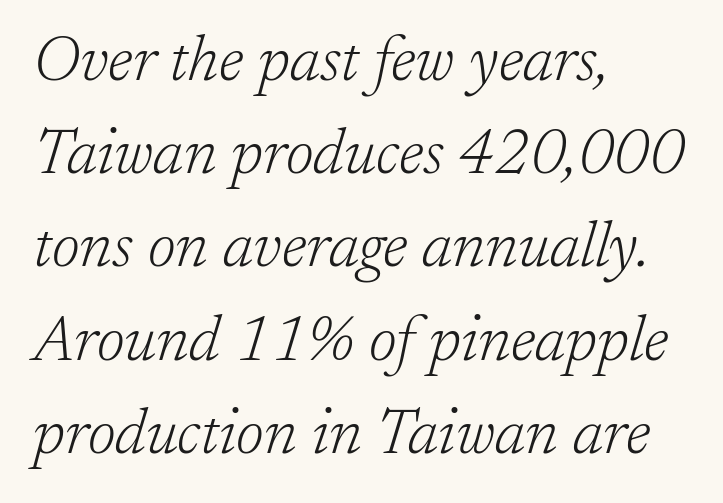
The image shows 63 px light serif type, italic (leaning right); set left-aligned, normal line spacing (1.48x), normal letter spacing, not underlined; low stroke contrast and a medium x-height.
